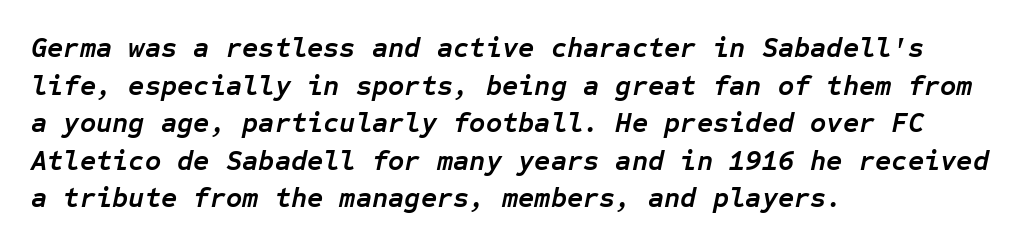
Weight: bold. Monospaced: the letters line up in strict vertical columns. Compared with typical body copy, the letter spacing here is the same. Casual observation: everything's shoved over to the left.
